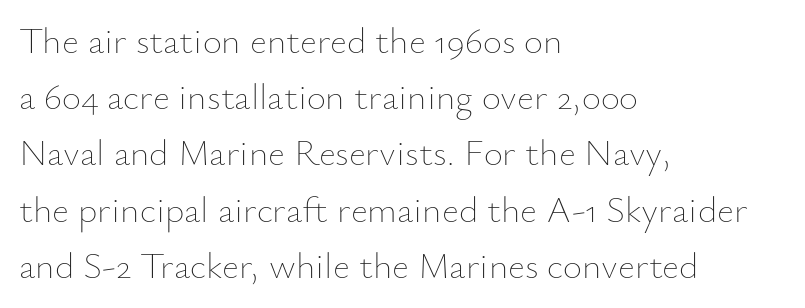
The image shows 37 px thin type, upright; set left-aligned, normal line spacing (1.52x), normal letter spacing, not underlined; low stroke contrast and a small x-height.
